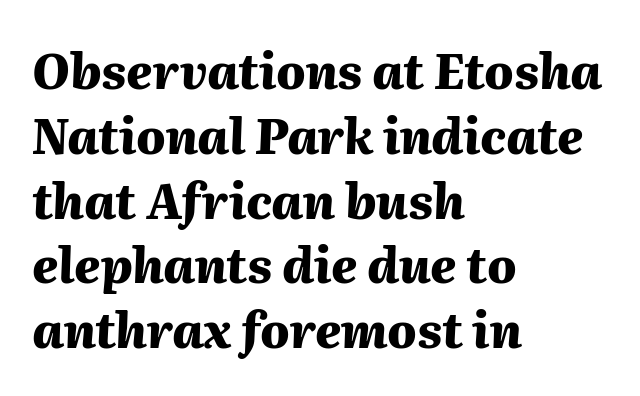
{"italic": "yes", "lean": "right", "slant_degrees": 2, "bold": "yes", "weight": "heavy", "width": "normal", "stroke_contrast": "medium", "x_height": "medium", "monospaced": "no", "underline": "no", "align": "left", "line_spacing": "normal", "line_spacing_ratio": 1.35, "letter_spacing": "normal", "letter_spacing_em": 0.0, "glyph_px": 48}
